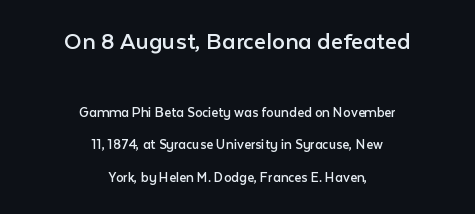
{"italic": "no", "bold": "no", "underline": "no", "align": "center", "line_spacing": "loose", "line_spacing_ratio": 2.16, "letter_spacing": "normal", "letter_spacing_em": 0.0, "larger_block": "first", "size_ratio": 1.73, "glyph_px": 26}
